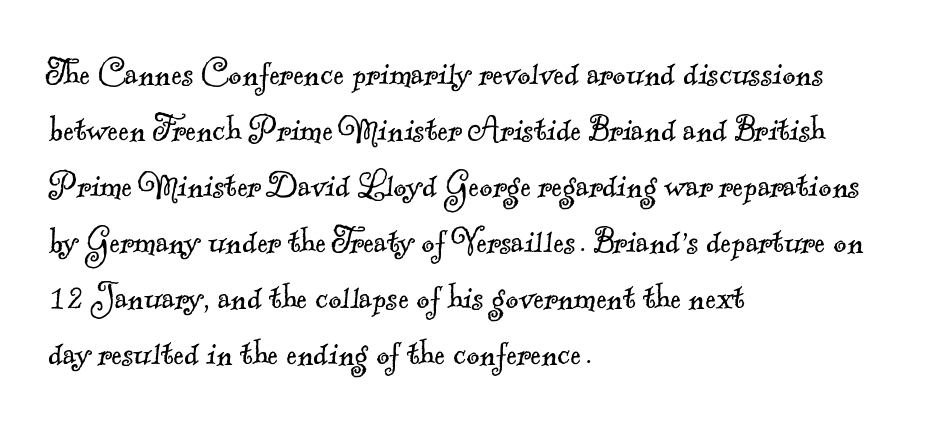
The image shows 40 px light serif type; set left-aligned, normal line spacing (1.4x), normal letter spacing, not underlined; a small x-height.
